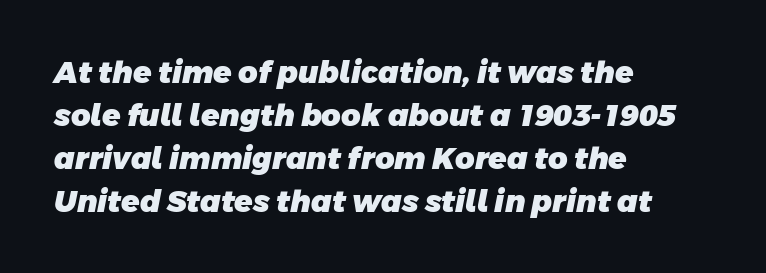
{"serif": "no", "bold": "yes", "weight": "heavy", "width": "normal", "stroke_contrast": "low", "x_height": "large", "monospaced": "no", "underline": "no", "align": "left", "line_spacing": "normal", "line_spacing_ratio": 1.43, "letter_spacing": "normal", "letter_spacing_em": 0.0, "glyph_px": 30}
